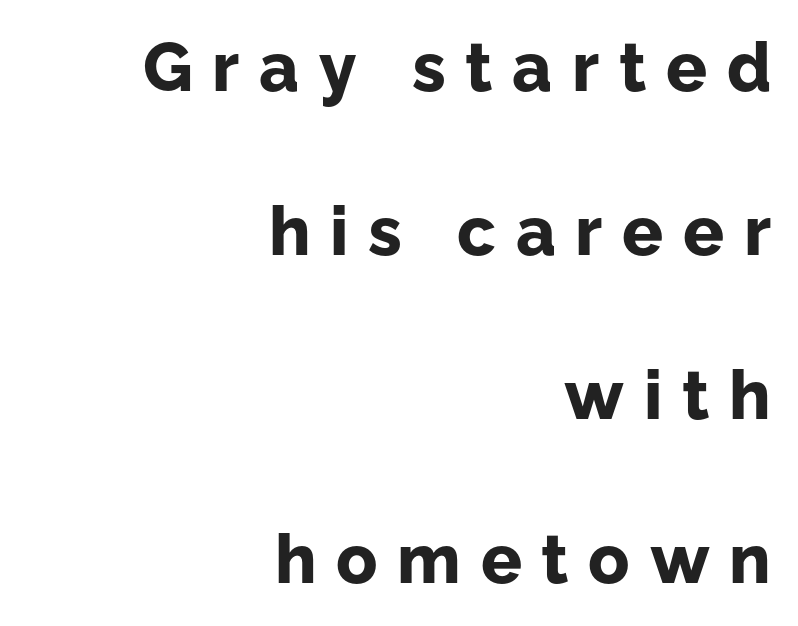
The image shows 68 px bold sans-serif type, upright; set right-aligned, loose line spacing (2.41x), unusually wide letter spacing (+0.29 em), not underlined; low stroke contrast and a medium x-height.
